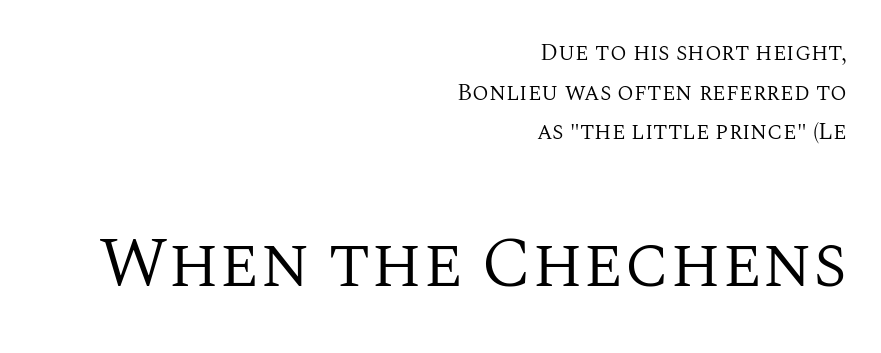
The image shows 71 px regular-weight serif type, upright; set right-aligned, normal line spacing (1.65x), normal letter spacing, not underlined; the second (bottom) block is 2.96x larger; medium stroke contrast and a large x-height.
